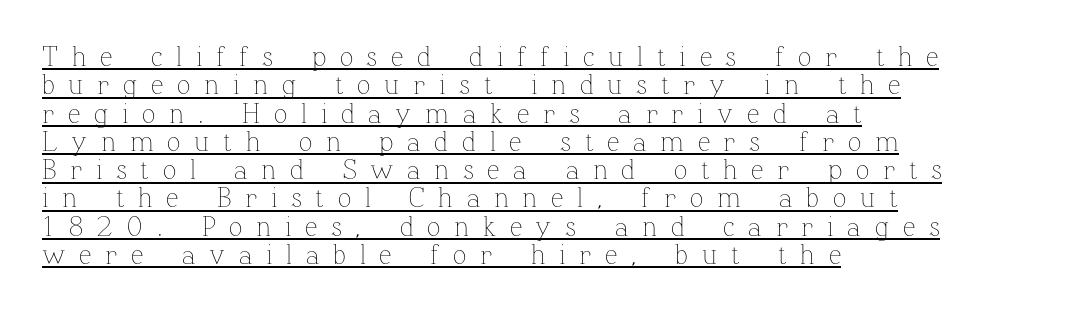
{"italic": "no", "bold": "no", "weight": "thin", "width": "normal", "stroke_contrast": "low", "x_height": "medium", "monospaced": "no", "underline": "yes", "align": "left", "line_spacing": "tight", "line_spacing_ratio": 1.01, "letter_spacing": "wide", "letter_spacing_em": 0.49, "glyph_px": 28}
